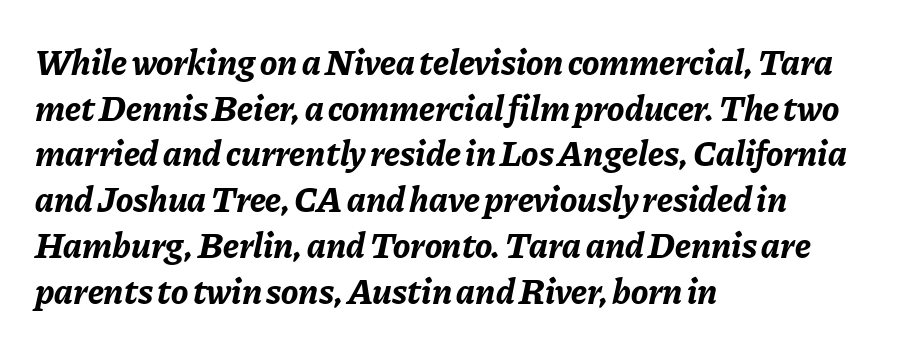
{"italic": "yes", "lean": "right", "slant_degrees": 11, "bold": "yes", "weight": "bold", "width": "normal", "stroke_contrast": "low", "x_height": "medium", "monospaced": "no", "underline": "no", "align": "left", "line_spacing": "normal", "line_spacing_ratio": 1.27, "letter_spacing": "normal", "letter_spacing_em": 0.0, "glyph_px": 36}
